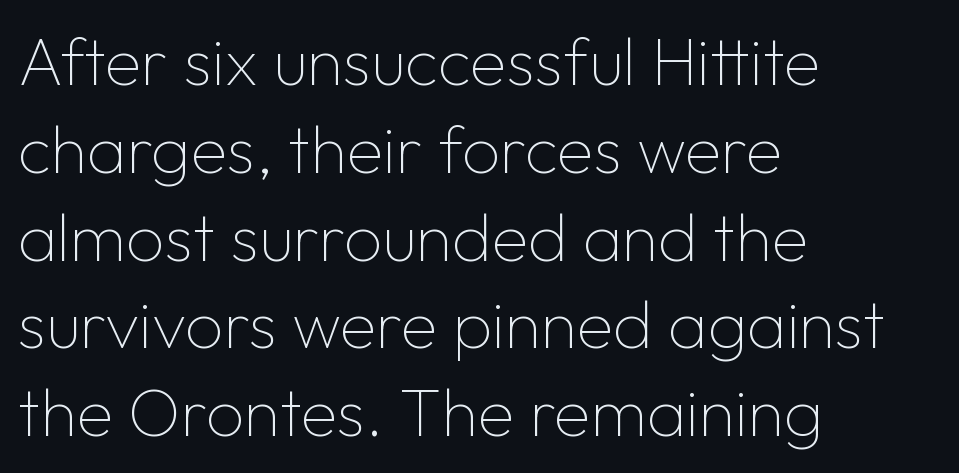
Q: Is the text bold? A: No.
Q: Is the text italic (slanted)? A: No, it is upright.
Q: Is the typeface a serif or a sans-serif typeface? A: Sans-serif.
Q: Is the text underlined? A: No.
Q: How is the paragraph aligned? A: Left-aligned.
Q: Is the spacing between letters normal or unusually wide? A: Normal.
Q: Is the spacing between lines tight, normal or loose? A: Normal.
Q: Width (condensed, normal, or wide)? A: Normal.
Q: Stroke contrast? A: Low.
Q: x-height? A: Medium.
Q: Monospaced? A: No.
